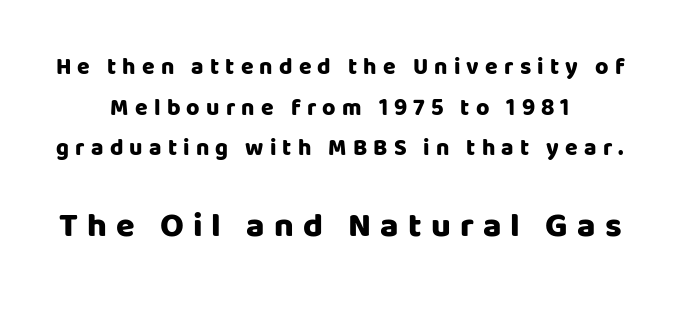
Q: Is the text bold? A: Yes.
Q: Is the text italic (slanted)? A: No, it is upright.
Q: Is the typeface a serif or a sans-serif typeface? A: Sans-serif.
Q: Is the text underlined? A: No.
Q: Is the spacing between letters normal or unusually wide? A: Unusually wide.
Q: Which block of text is set in a larger size, the first (top) or the second (bottom)? A: The second (bottom) one.
Q: Width (condensed, normal, or wide)? A: Normal.
Q: Stroke contrast? A: Low.
Q: x-height? A: Large.
Q: Monospaced? A: No.
